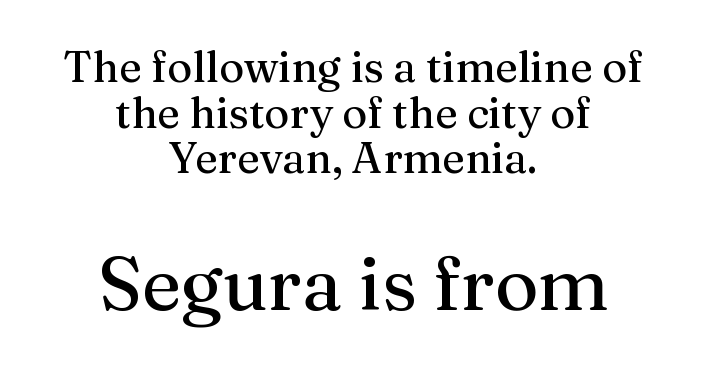
Q: Is the text italic (slanted)? A: No, it is upright.
Q: Is the typeface a serif or a sans-serif typeface? A: Serif.
Q: Is the text underlined? A: No.
Q: How is the paragraph aligned? A: Centered.
Q: Is the spacing between letters normal or unusually wide? A: Normal.
Q: Is the spacing between lines tight, normal or loose? A: Tight.
Q: Which block of text is set in a larger size, the first (top) or the second (bottom)? A: The second (bottom) one.
Q: Width (condensed, normal, or wide)? A: Normal.
Q: Stroke contrast? A: Medium.
Q: x-height? A: Medium.
Q: Monospaced? A: No.
